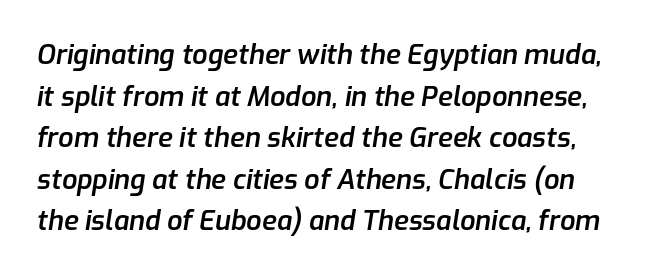
Q: Is the text bold? A: Semi-bold.
Q: Is the text italic (slanted)? A: Yes, it leans right by about 9 degrees.
Q: Is the text underlined? A: No.
Q: Is the spacing between letters normal or unusually wide? A: Normal.
Q: Is the spacing between lines tight, normal or loose? A: Normal.
